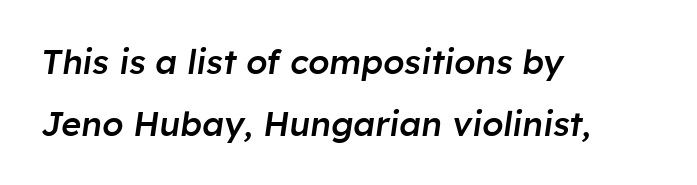
The glyphs are unaccompanied by any horizontal stroke below them. Yep, that's italic — everything's leaning. The paragraph has a hard left edge and a soft right edge. This rendering leaves character spacing at its baseline value. The rendering uses natural spacing where letterforms have individual widths. Semibold letterforms, between regular and bold.
